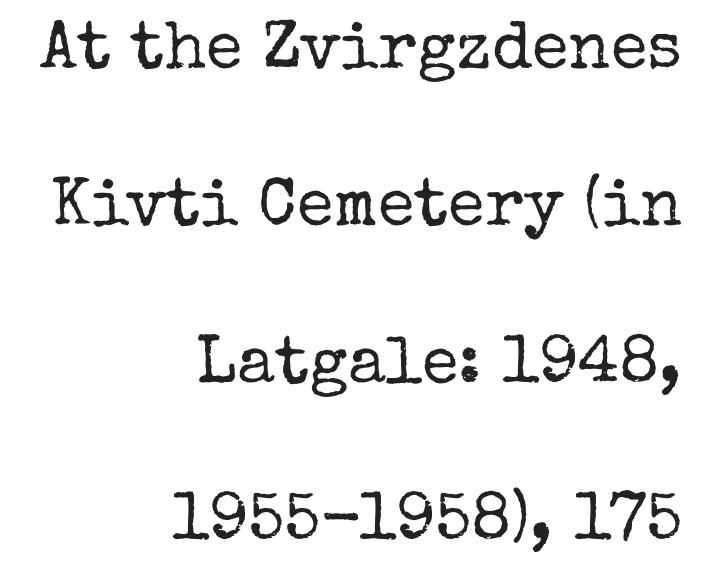
{"serif": "yes", "italic": "no", "bold": "no", "weight": "regular", "width": "normal", "stroke_contrast": "low", "x_height": "medium", "monospaced": "no", "underline": "no", "align": "right", "line_spacing": "loose", "line_spacing_ratio": 2.35, "letter_spacing": "normal", "letter_spacing_em": 0.0, "glyph_px": 67}
